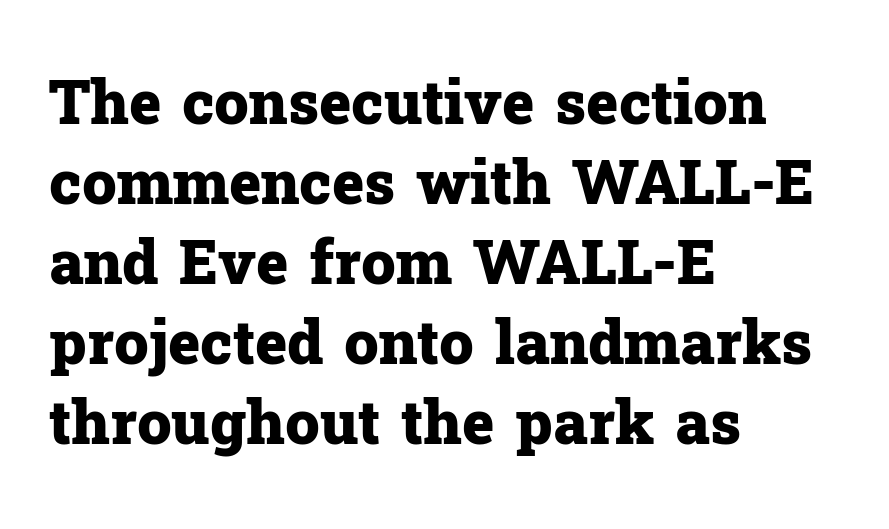
Q: Is the text bold? A: Yes.
Q: Is the text italic (slanted)? A: No, it is upright.
Q: Is the typeface a serif or a sans-serif typeface? A: Serif.
Q: Is the text underlined? A: No.
Q: How is the paragraph aligned? A: Left-aligned.
Q: Is the spacing between letters normal or unusually wide? A: Normal.
Q: Is the spacing between lines tight, normal or loose? A: Normal.
Q: Width (condensed, normal, or wide)? A: Normal.
Q: Stroke contrast? A: Low.
Q: x-height? A: Medium.
Q: Monospaced? A: No.
